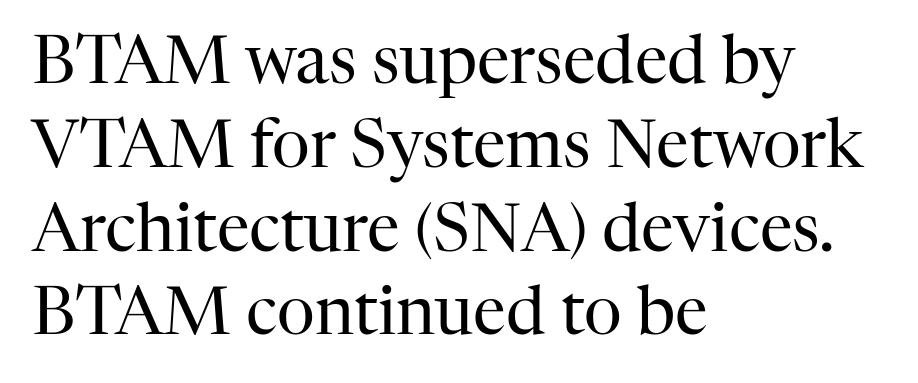
{"serif": "yes", "italic": "no", "bold": "no", "weight": "regular", "width": "normal", "stroke_contrast": "high", "x_height": "medium", "monospaced": "no", "underline": "no", "align": "left", "line_spacing": "normal", "line_spacing_ratio": 1.27, "letter_spacing": "normal", "letter_spacing_em": 0.0, "glyph_px": 66}
